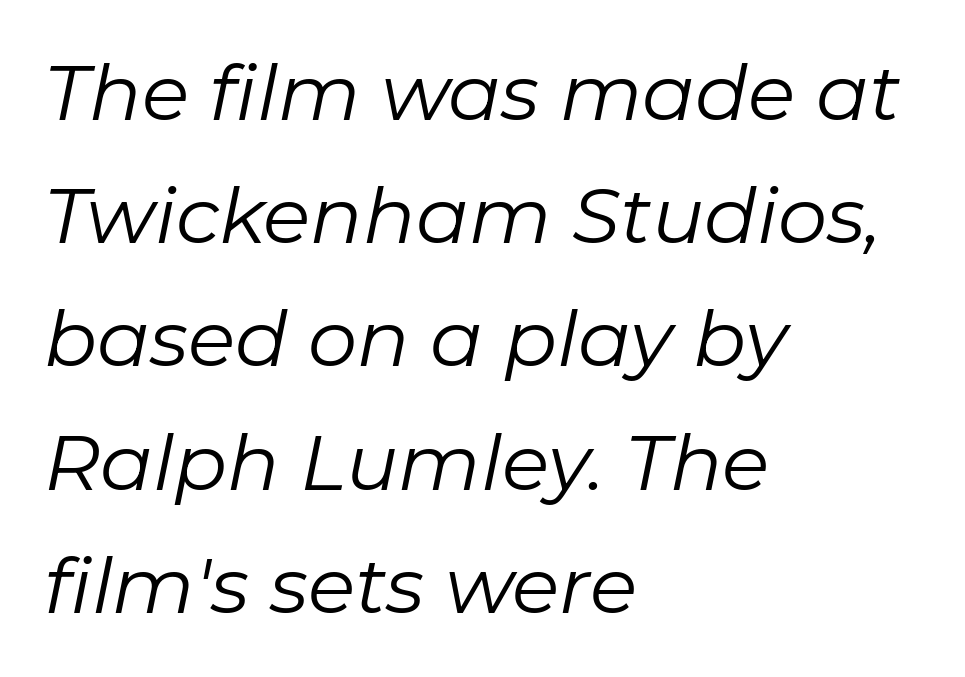
Q: Is the text bold? A: No.
Q: Is the text italic (slanted)? A: Yes, it leans right by about 11 degrees.
Q: Is the text underlined? A: No.
Q: How is the paragraph aligned? A: Left-aligned.
Q: Is the spacing between letters normal or unusually wide? A: Normal.
Q: Is the spacing between lines tight, normal or loose? A: Normal.
Q: Width (condensed, normal, or wide)? A: Normal.
Q: Stroke contrast? A: Low.
Q: x-height? A: Medium.
Q: Monospaced? A: No.
